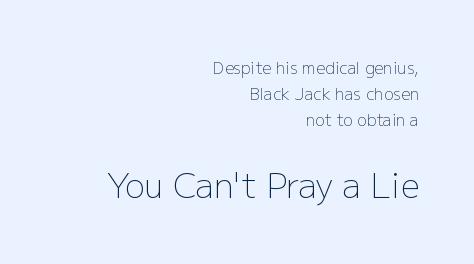
Q: Is the text bold? A: No.
Q: Is the text italic (slanted)? A: No, it is upright.
Q: Is the typeface a serif or a sans-serif typeface? A: Sans-serif.
Q: Is the text underlined? A: No.
Q: How is the paragraph aligned? A: Right-aligned.
Q: Is the spacing between letters normal or unusually wide? A: Normal.
Q: Is the spacing between lines tight, normal or loose? A: Normal.
Q: Which block of text is set in a larger size, the first (top) or the second (bottom)? A: The second (bottom) one.
Q: Width (condensed, normal, or wide)? A: Normal.
Q: Stroke contrast? A: Low.
Q: x-height? A: Medium.
Q: Monospaced? A: No.
